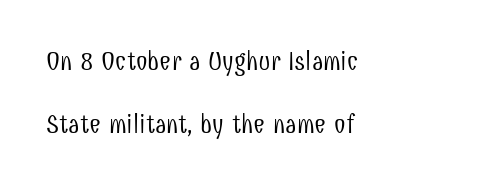
{"italic": "no", "bold": "no", "underline": "no", "align": "left", "line_spacing": "loose", "line_spacing_ratio": 2.43, "letter_spacing": "normal", "letter_spacing_em": 0.0, "glyph_px": 26}
